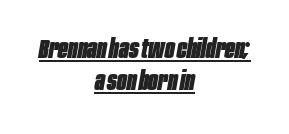
Q: Is the text bold? A: Yes.
Q: Is the text italic (slanted)? A: Yes, it leans right by about 10 degrees.
Q: Is the text underlined? A: Yes.
Q: How is the paragraph aligned? A: Centered.
Q: Is the spacing between letters normal or unusually wide? A: Normal.
